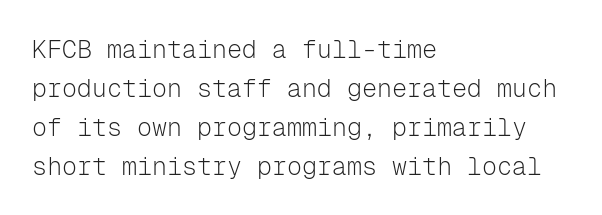
The space between consecutive lines is moderate. In terms of letterspacing, this is plain default setting. This rendering features lettering with no underline. Is the stroke heavy? The answer is a plain regular-or-lighter.
